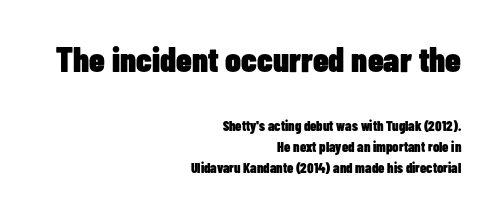
Q: Is the text bold? A: Yes.
Q: Is the text italic (slanted)? A: No, it is upright.
Q: Is the typeface a serif or a sans-serif typeface? A: Sans-serif.
Q: Is the text underlined? A: No.
Q: How is the paragraph aligned? A: Right-aligned.
Q: Is the spacing between letters normal or unusually wide? A: Normal.
Q: Is the spacing between lines tight, normal or loose? A: Normal.
Q: Which block of text is set in a larger size, the first (top) or the second (bottom)? A: The first (top) one.
Q: Width (condensed, normal, or wide)? A: Condensed.
Q: Stroke contrast? A: Low.
Q: x-height? A: Medium.
Q: Monospaced? A: No.
